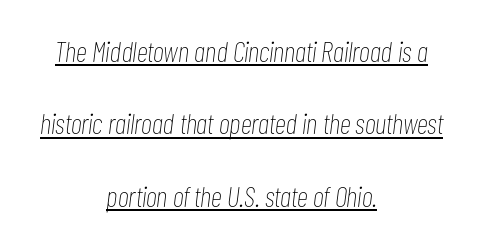
{"italic": "yes", "lean": "right", "slant_degrees": 7, "bold": "no", "weight": "thin", "width": "condensed", "stroke_contrast": "low", "x_height": "medium", "monospaced": "no", "underline": "yes", "align": "center", "line_spacing": "loose", "line_spacing_ratio": 2.5, "letter_spacing": "normal", "letter_spacing_em": 0.0, "glyph_px": 29}
